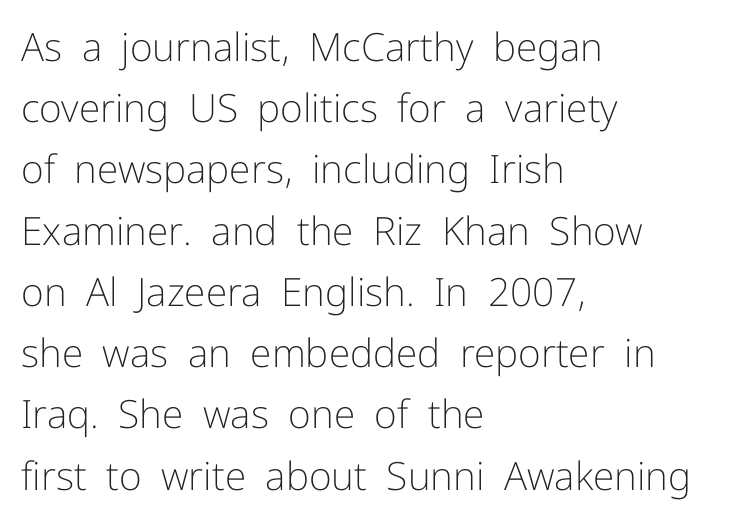
Q: Is the text bold? A: No.
Q: Is the text italic (slanted)? A: No, it is upright.
Q: Is the typeface a serif or a sans-serif typeface? A: Sans-serif.
Q: Is the text underlined? A: No.
Q: How is the paragraph aligned? A: Left-aligned.
Q: Is the spacing between letters normal or unusually wide? A: Normal.
Q: Is the spacing between lines tight, normal or loose? A: Normal.
Q: Width (condensed, normal, or wide)? A: Normal.
Q: Stroke contrast? A: Low.
Q: x-height? A: Medium.
Q: Monospaced? A: No.
